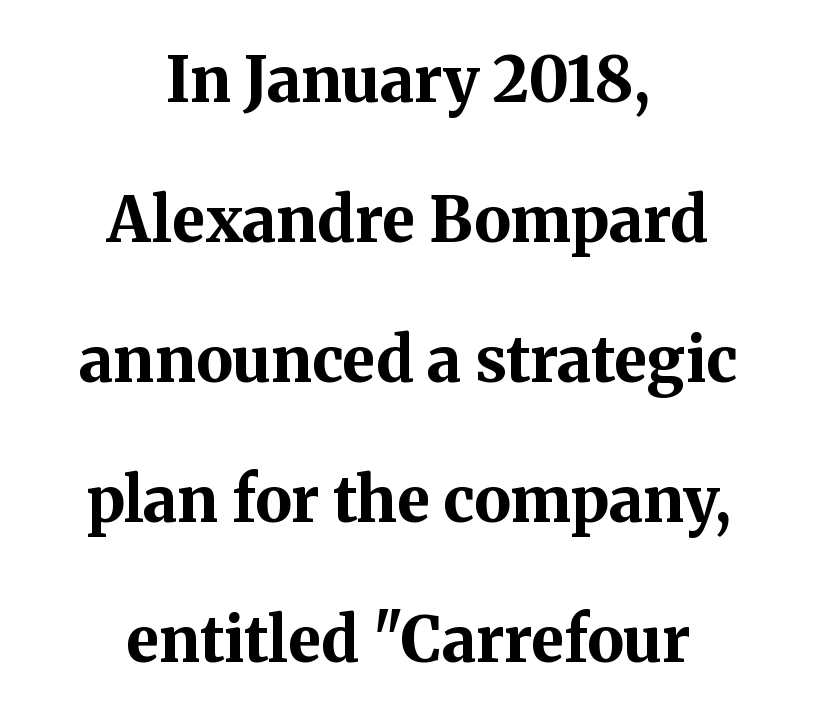
Varying glyph widths throughout — classic text-font behaviour. Nope, not italic — everything's standing straight. The designer dialed line spacing up above the default. Font category for this specimen: serif. Pretty heavy lettering here — definitely bold.
